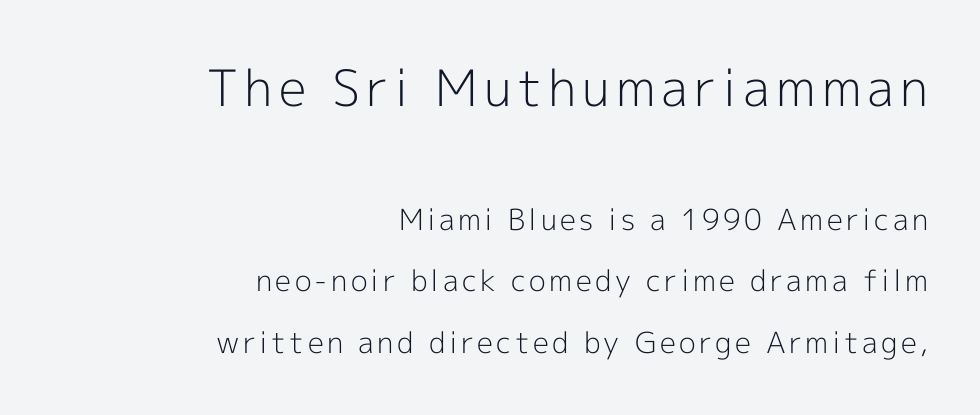
The letters stand straight up with perfectly vertical stems. Scale decreases going downward across the two blocks. The rendering uses natural spacing where letterforms have individual widths. The block of text is sparse from top to bottom, with ample space between rows. Stem width sits at or under what a default text font uses.
